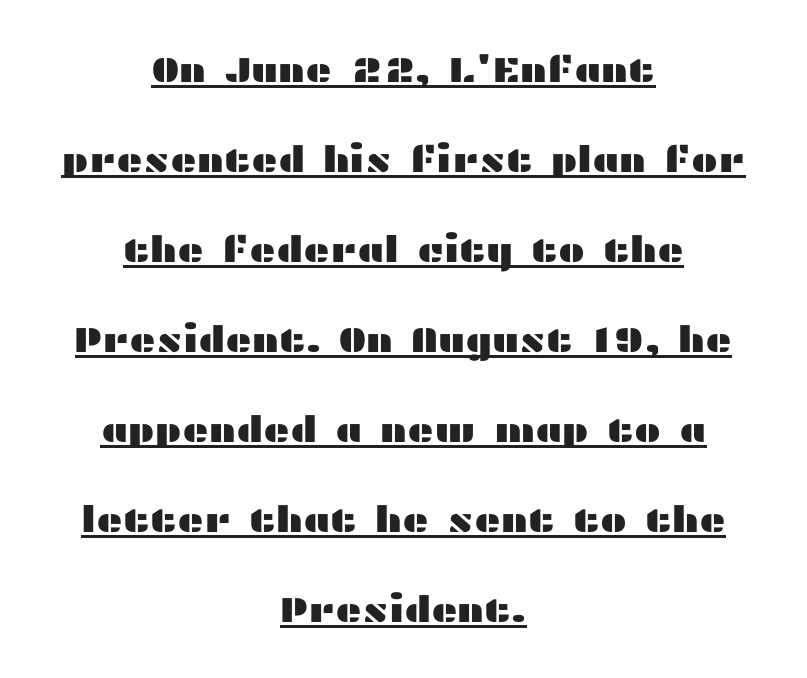
You could call the tracking neutral — neither tight nor loose. Italic? Not at all — the glyphs are vertical. Note the varied advance widths — an 'i' is clearly narrower than an 'm'. Quick note: interline space is abundant. This is sans-serif lettering, the kind often seen on screens and signage. The rendering uses the underline text-decoration.
